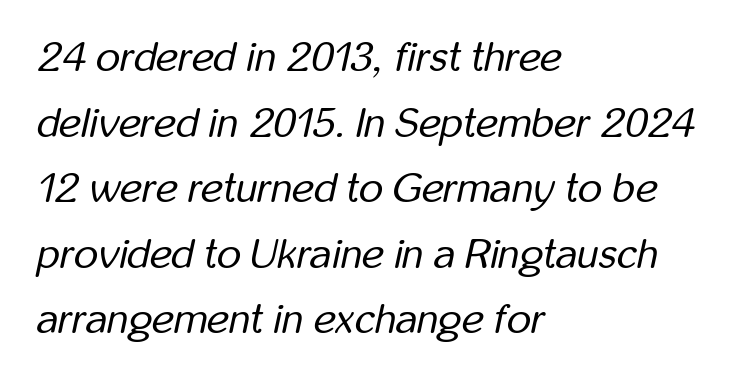
{"italic": "yes", "lean": "right", "slant_degrees": 12, "bold": "no", "weight": "regular", "width": "condensed", "stroke_contrast": "low", "x_height": "medium", "monospaced": "no", "underline": "no", "align": "left", "line_spacing": "normal", "line_spacing_ratio": 1.56, "letter_spacing": "normal", "letter_spacing_em": 0.0, "glyph_px": 42}
